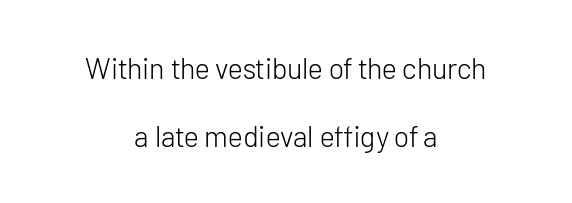
The image shows 29 px light sans-serif type, upright; set centered, loose line spacing (2.33x), normal letter spacing, not underlined; low stroke contrast and a medium x-height.
